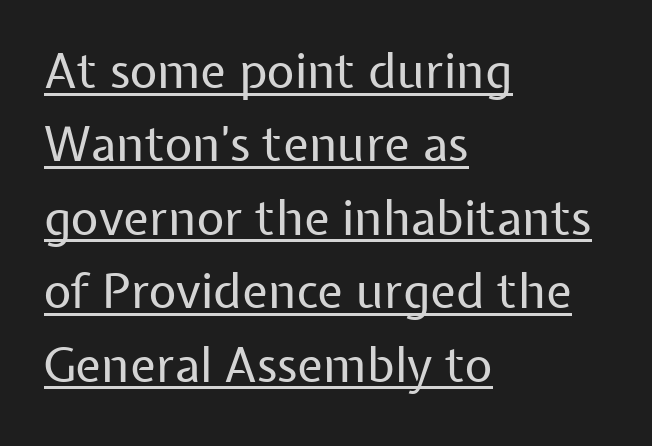
{"serif": "no", "italic": "no", "bold": "no", "weight": "regular", "width": "normal", "stroke_contrast": "low", "x_height": "medium", "monospaced": "no", "underline": "yes", "align": "left", "line_spacing": "normal", "line_spacing_ratio": 1.53, "letter_spacing": "normal", "letter_spacing_em": 0.0, "glyph_px": 48}
